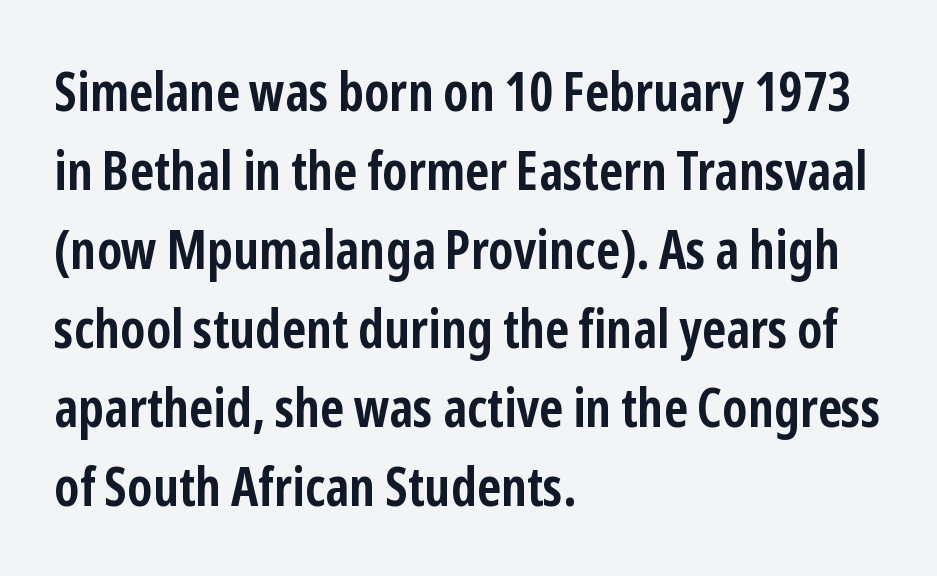
{"serif": "no", "italic": "no", "bold": "yes", "weight": "semibold", "width": "condensed", "stroke_contrast": "low", "x_height": "medium", "monospaced": "no", "underline": "no", "align": "left", "line_spacing": "normal", "line_spacing_ratio": 1.49, "letter_spacing": "normal", "letter_spacing_em": 0.0, "glyph_px": 53}
